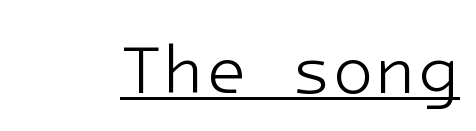
{"serif": "no", "italic": "no", "bold": "no", "weight": "light", "width": "normal", "stroke_contrast": "low", "x_height": "medium", "monospaced": "yes", "underline": "yes", "letter_spacing": "normal", "letter_spacing_em": 0.0, "glyph_px": 69}
